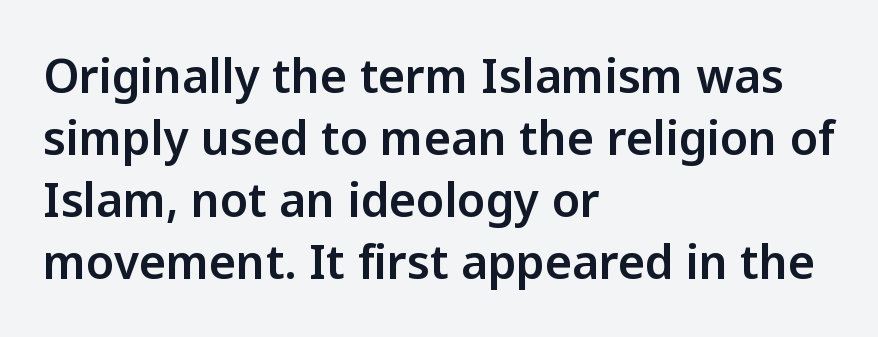
Q: Is the text italic (slanted)? A: No, it is upright.
Q: Is the typeface a serif or a sans-serif typeface? A: Sans-serif.
Q: Is the text underlined? A: No.
Q: How is the paragraph aligned? A: Left-aligned.
Q: Is the spacing between letters normal or unusually wide? A: Normal.
Q: Is the spacing between lines tight, normal or loose? A: Normal.
Q: Width (condensed, normal, or wide)? A: Normal.
Q: Stroke contrast? A: Low.
Q: x-height? A: Medium.
Q: Monospaced? A: No.
